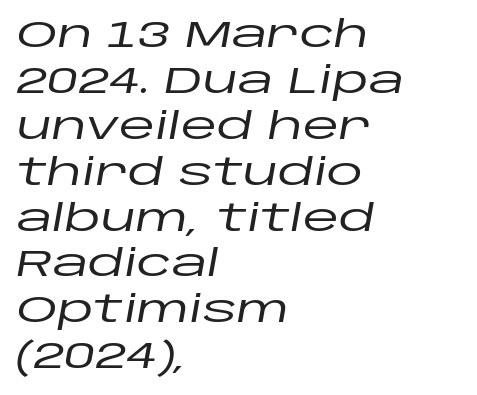
The image shows 37 px wide type, italic (leaning right); set left-aligned, line spacing 1.24x, normal letter spacing, not underlined; low stroke contrast and a large x-height.
